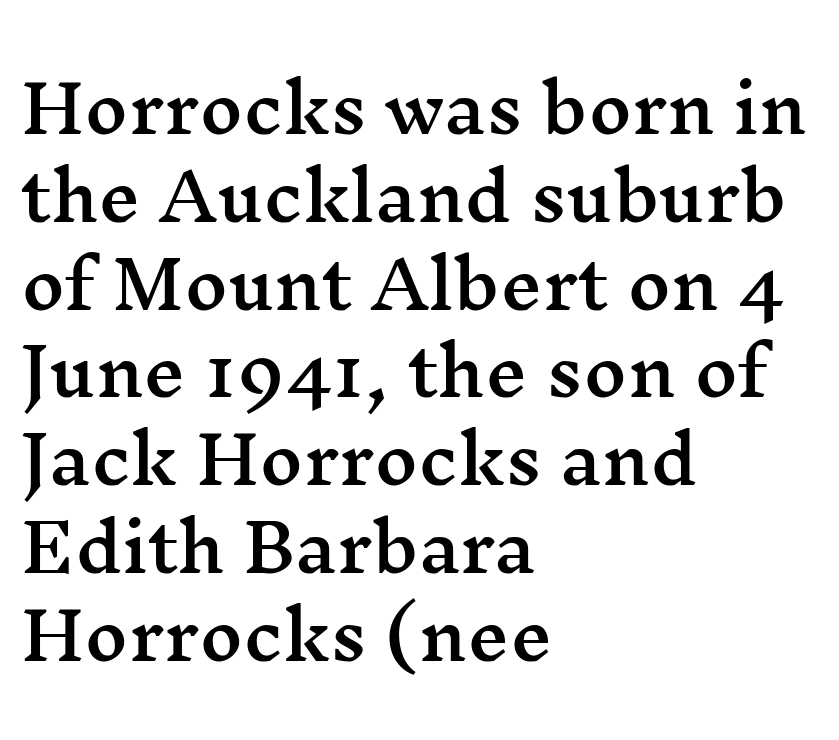
{"serif": "yes", "italic": "no", "width": "wide", "stroke_contrast": "medium", "x_height": "medium", "monospaced": "no", "underline": "no", "align": "left", "line_spacing": "normal", "line_spacing_ratio": 1.33, "letter_spacing": "normal", "letter_spacing_em": 0.0, "glyph_px": 66}
